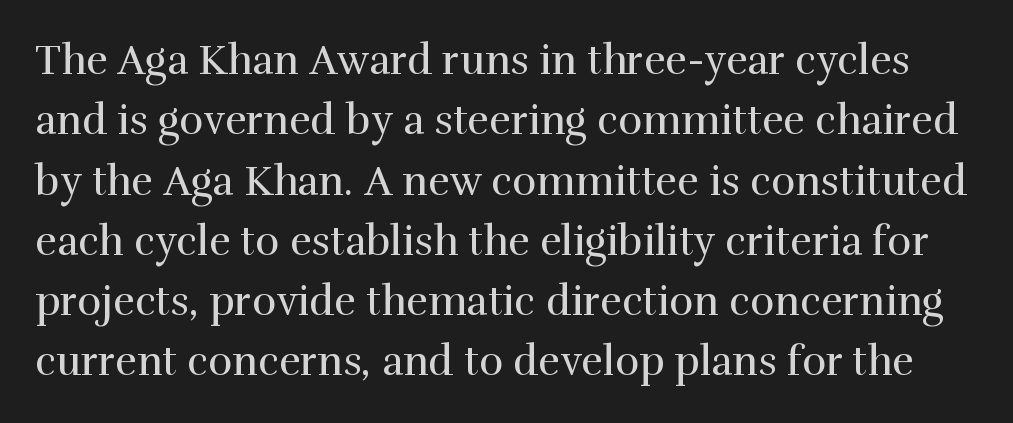
Looks like regular typesetting: each glyph gets only the width it needs. Style check: upright. The passage shown is typeset with a serif family. The strokes carry an ordinary text weight at most. Observe the ordinary spacing: letters are neighbours, not strangers. The strip under each line holds only bare page.
